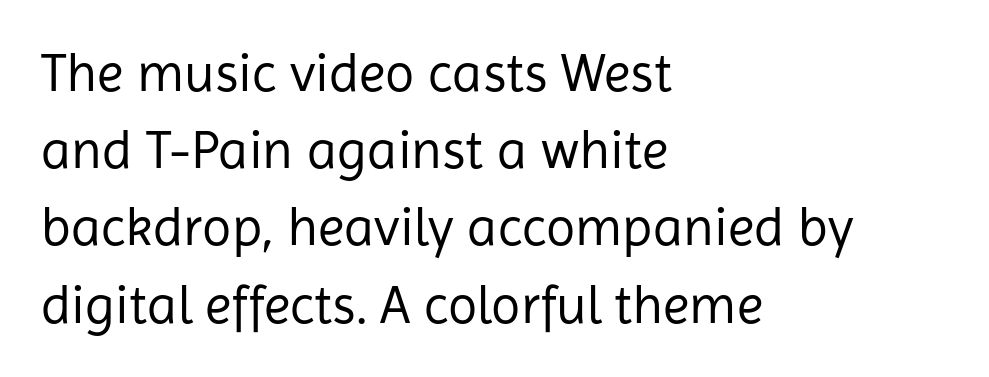
Q: Is the text bold? A: No.
Q: Is the text italic (slanted)? A: No, it is upright.
Q: Is the typeface a serif or a sans-serif typeface? A: Sans-serif.
Q: Is the text underlined? A: No.
Q: How is the paragraph aligned? A: Left-aligned.
Q: Is the spacing between letters normal or unusually wide? A: Normal.
Q: Is the spacing between lines tight, normal or loose? A: Normal.
Q: Width (condensed, normal, or wide)? A: Normal.
Q: Stroke contrast? A: Low.
Q: x-height? A: Medium.
Q: Monospaced? A: No.
